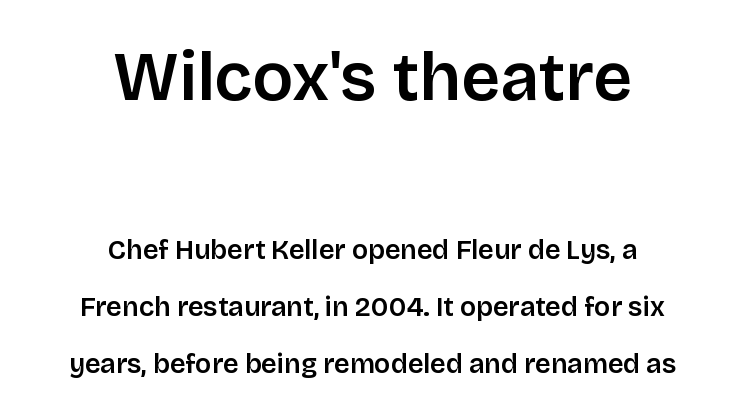
{"serif": "no", "italic": "no", "width": "normal", "stroke_contrast": "low", "x_height": "large", "monospaced": "no", "underline": "no", "align": "center", "line_spacing": "loose", "line_spacing_ratio": 2.1, "letter_spacing": "normal", "letter_spacing_em": 0.0, "larger_block": "first", "size_ratio": 2.52, "glyph_px": 68}
